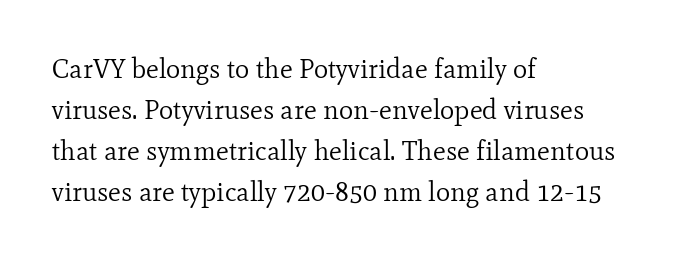
{"italic": "no", "bold": "no", "underline": "no", "align": "left", "line_spacing": "normal", "line_spacing_ratio": 1.52, "letter_spacing": "normal", "letter_spacing_em": 0.0, "glyph_px": 27}
